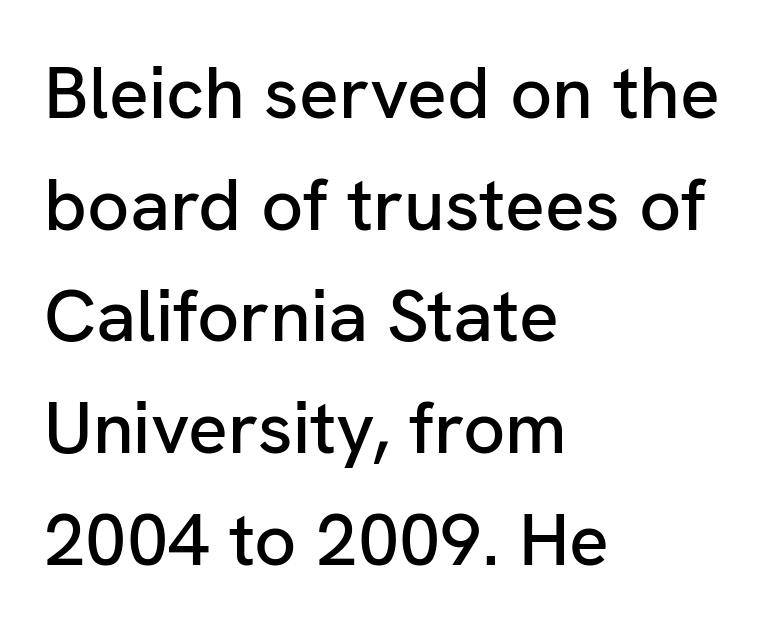
Normally led — the rows are evenly, conventionally spaced. A clean baseline with only descenders dipping below it. The lettering stays uniformly vertical, giving the passage a roman look. A student would call this left alignment; a typographer would say flush left, rag right. This sample has the flowing, uneven cadence of proportional lettering.
